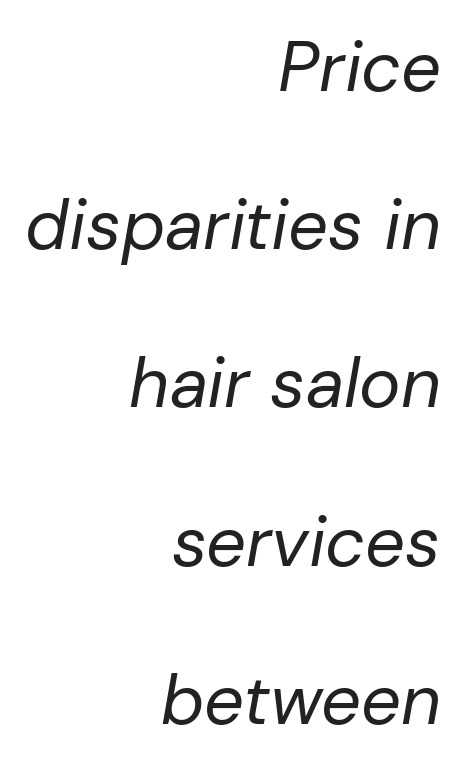
Q: Is the text bold? A: No.
Q: Is the text italic (slanted)? A: Yes, it leans right by about 10 degrees.
Q: Is the text underlined? A: No.
Q: How is the paragraph aligned? A: Right-aligned.
Q: Is the spacing between letters normal or unusually wide? A: Normal.
Q: Is the spacing between lines tight, normal or loose? A: Loose.
Q: Width (condensed, normal, or wide)? A: Normal.
Q: Stroke contrast? A: Low.
Q: x-height? A: Medium.
Q: Monospaced? A: No.
